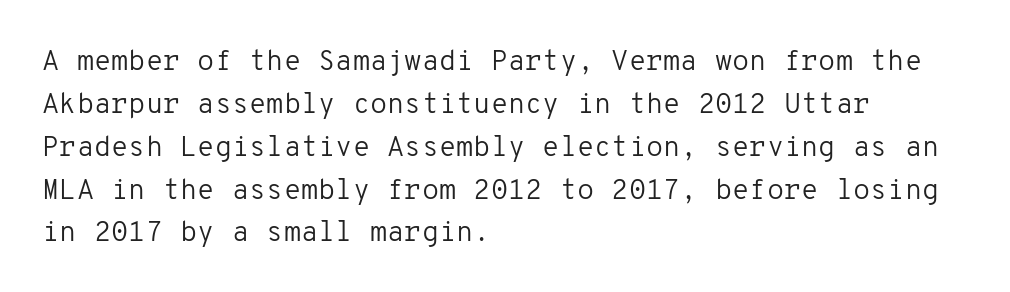
{"serif": "no", "italic": "no", "bold": "no", "weight": "regular", "width": "normal", "stroke_contrast": "low", "x_height": "medium", "monospaced": "yes", "underline": "no", "align": "left", "line_spacing": "normal", "line_spacing_ratio": 1.53, "letter_spacing": "normal", "letter_spacing_em": 0.0, "glyph_px": 28}
